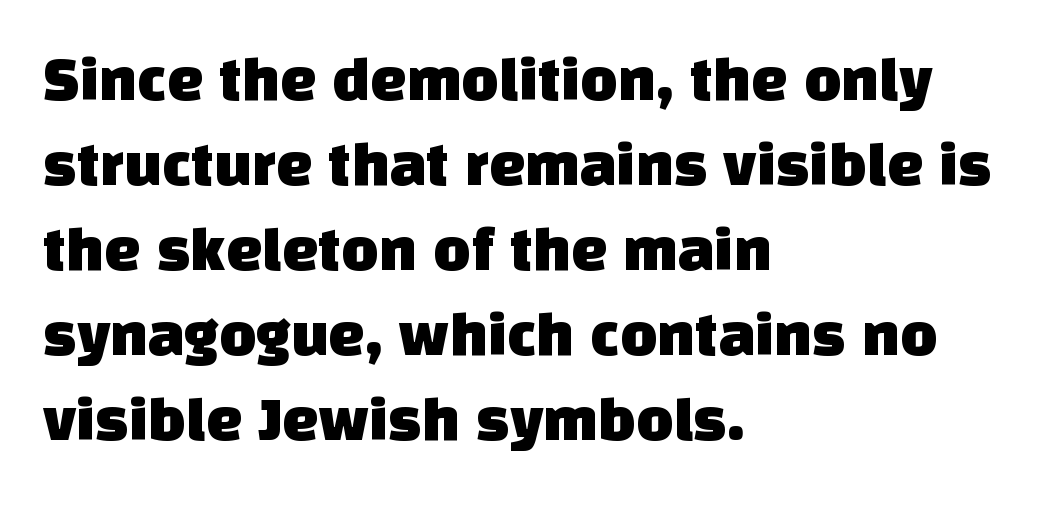
Q: Is the typeface a serif or a sans-serif typeface? A: Sans-serif.
Q: Is the text underlined? A: No.
Q: How is the paragraph aligned? A: Left-aligned.
Q: Is the spacing between letters normal or unusually wide? A: Normal.
Q: Is the spacing between lines tight, normal or loose? A: Normal.
Q: Width (condensed, normal, or wide)? A: Normal.
Q: Stroke contrast? A: Low.
Q: x-height? A: Large.
Q: Monospaced? A: No.
